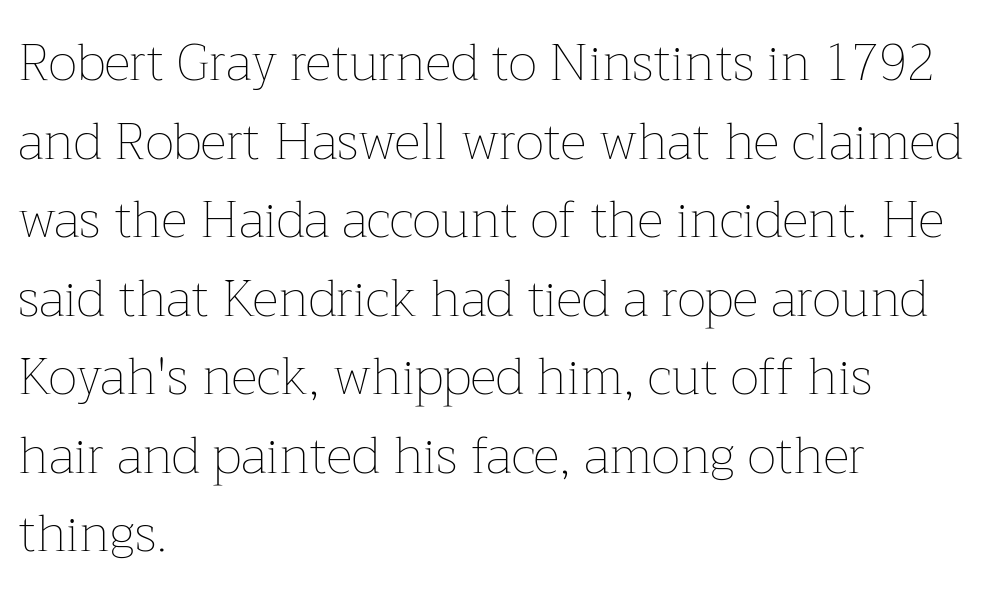
Glance below the letters and you will spot only blank space. This is roman type, the default non-slanted kind. On a weight scale, this lands at 450 or below. The rendering keeps characters at their native spacing.
